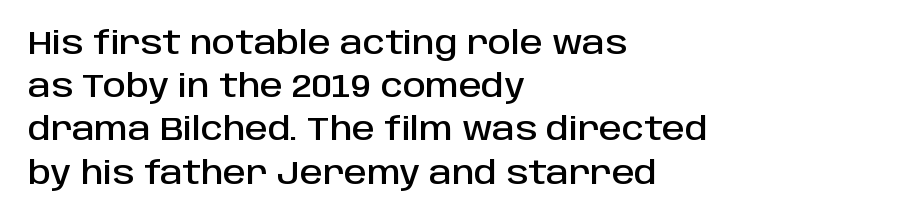
Honestly, the row spacing looks completely unremarkable. Characters follow at the spacing the type designer built in. Line beginnings align vertically; line endings do not. Descenders are the only things crossing below the line. Every character sits straight up, as roman type does.
